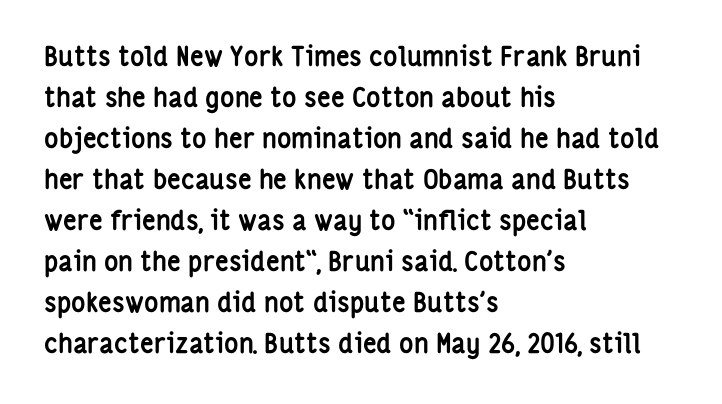
Q: Is the text bold? A: Yes.
Q: Is the text italic (slanted)? A: No, it is upright.
Q: Is the text underlined? A: No.
Q: How is the paragraph aligned? A: Left-aligned.
Q: Is the spacing between letters normal or unusually wide? A: Normal.
Q: Is the spacing between lines tight, normal or loose? A: Normal.
